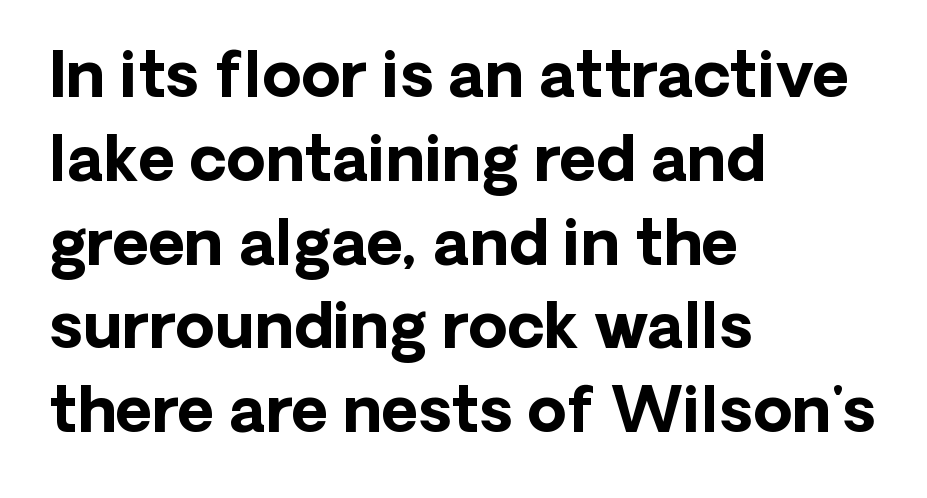
Q: Is the text bold? A: Yes.
Q: Is the text italic (slanted)? A: No, it is upright.
Q: Is the typeface a serif or a sans-serif typeface? A: Sans-serif.
Q: Is the text underlined? A: No.
Q: How is the paragraph aligned? A: Left-aligned.
Q: Is the spacing between letters normal or unusually wide? A: Normal.
Q: Is the spacing between lines tight, normal or loose? A: Normal.
Q: Width (condensed, normal, or wide)? A: Normal.
Q: Stroke contrast? A: Low.
Q: x-height? A: Medium.
Q: Monospaced? A: No.
